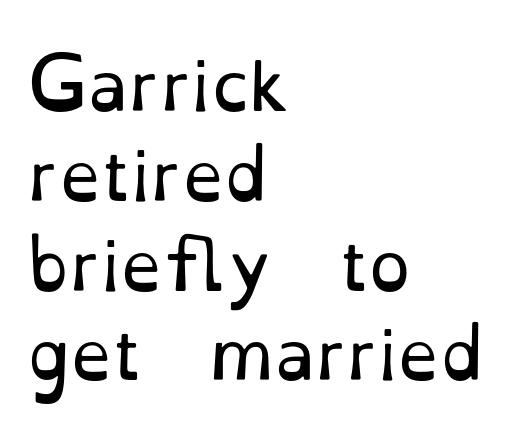
Proportional: the letters do not fall into vertical columns. The vertical gap from one line to the next is medium. Spacing between characters is what you'd get straight out of the box. Short and long lines alike share a common starting point at left. Nobody drew a line under any word here. Every character sits straight up, as roman type does.
